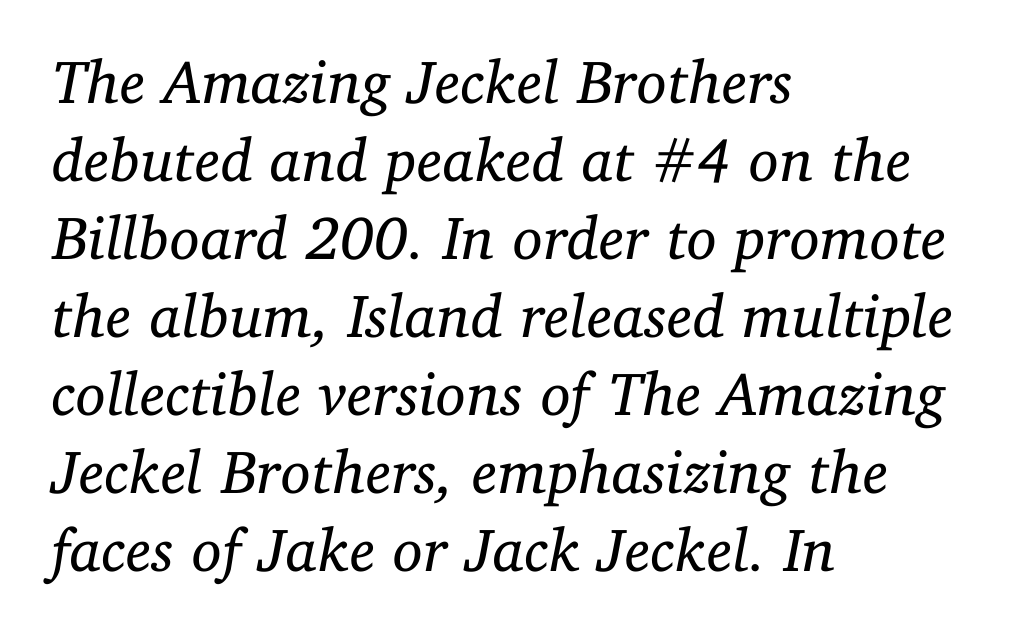
{"serif": "yes", "italic": "yes", "lean": "right", "slant_degrees": 11, "bold": "no", "weight": "regular", "width": "normal", "stroke_contrast": "low", "x_height": "medium", "monospaced": "no", "underline": "no", "align": "left", "line_spacing": "normal", "line_spacing_ratio": 1.28, "letter_spacing": "normal", "letter_spacing_em": 0.0, "glyph_px": 61}
